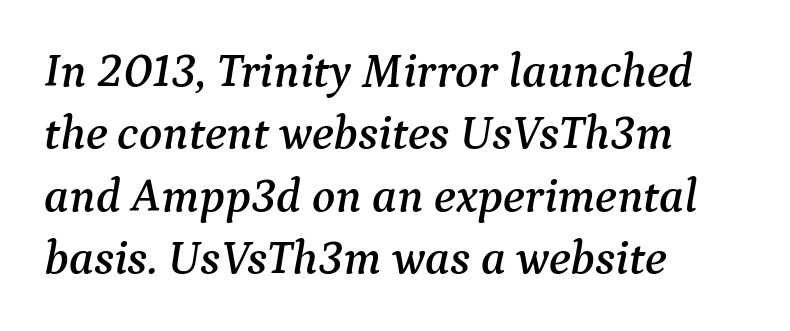
The image shows 48 px serif type, italic (leaning right); set left-aligned, normal line spacing (1.3x), normal letter spacing, not underlined; medium stroke contrast and a medium x-height.
